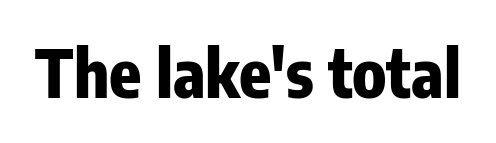
The image shows 66 px heavy, condensed sans-serif type, upright; set normal letter spacing, not underlined; low stroke contrast and a medium x-height.
